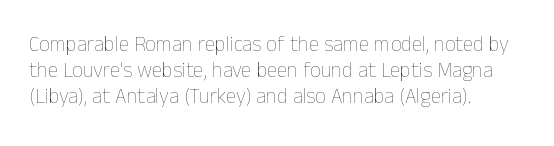
The image shows 21 px text type, upright; set left-aligned, line spacing 1.23x, normal letter spacing, not underlined.
